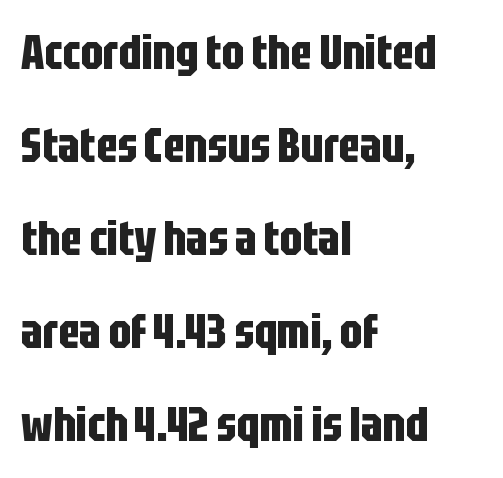
These lines keep a tight, regular rhythm from letter to letter. The typography opts for an upright posture over an oblique one. These lines are rendered in a variable-pitch font. Look at the stroke-to-counter ratio: heavy, a bold. Clear beneath every line of the passage. Classification — sans serif.
